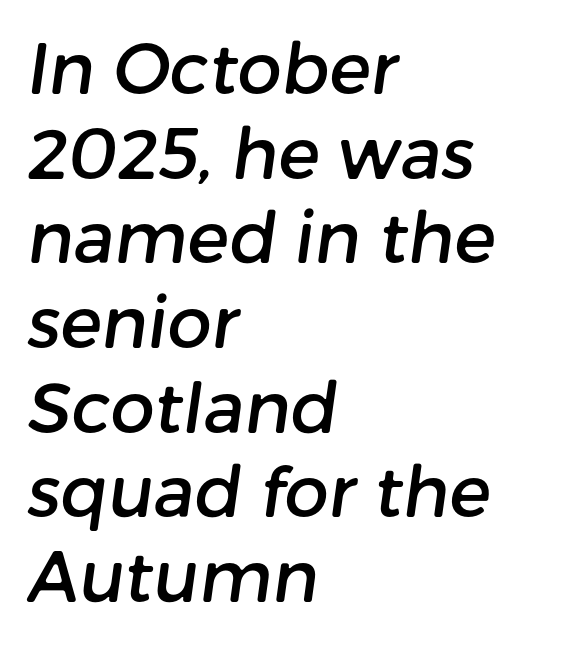
The text was rendered using a sans face with plain stroke endings. Each line starts at the same left margin while the right side varies. The line texture is even and compact thanks to regular tracking. Underline: absent. Do the characters align in a grid? No, the font is proportional.
